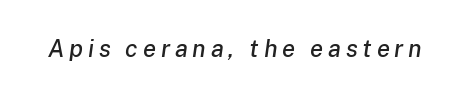
{"italic": "yes", "lean": "right", "slant_degrees": 8, "underline": "no", "letter_spacing": "wide", "letter_spacing_em": 0.2, "glyph_px": 24}
